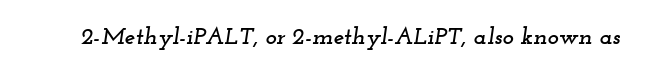
Q: Is the text italic (slanted)? A: Yes, it leans right by about 12 degrees.
Q: Is the text underlined? A: No.
Q: Is the spacing between letters normal or unusually wide? A: Normal.
